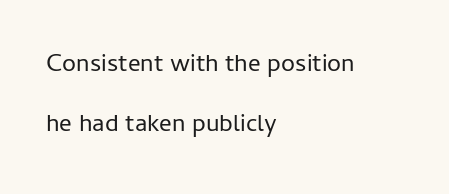
The image shows 25 px text type, upright; set left-aligned, loose line spacing (2.41x), normal letter spacing, not underlined.
